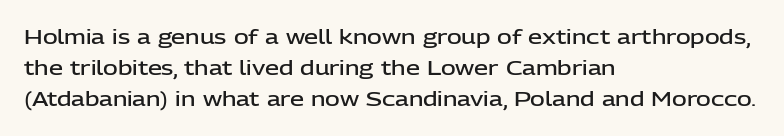
The image shows 20 px text type, upright; set left-aligned, normal line spacing (1.56x), normal letter spacing, not underlined.
